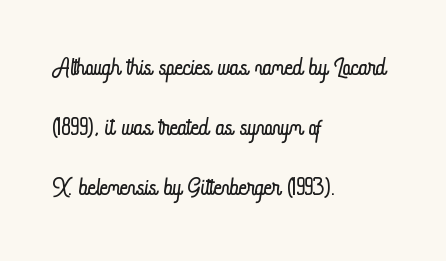
How are the letters spaced? Ordinarily, with no added tracking. The passage shown is not bold in any degree. Varying glyph widths throughout — classic text-font behaviour. Descenders are the only things crossing below the line. Every row of glyphs begins at an identical x-position on the left.
